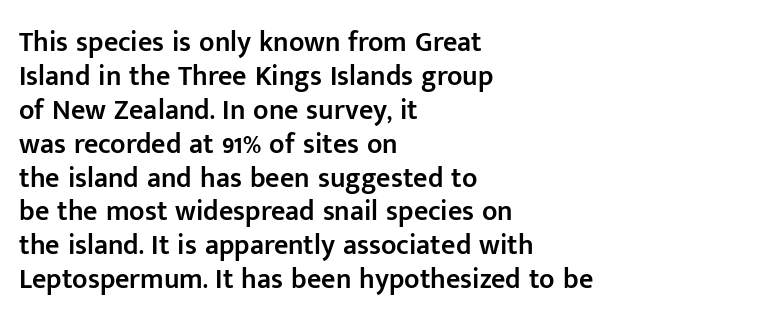
Strokes here are thickened, but only to semibold level. The glyphs in this specimen are sans serif. The rendering uses natural spacing where letterforms have individual widths. A student would call this left alignment; a typographer would say flush left, rag right.
